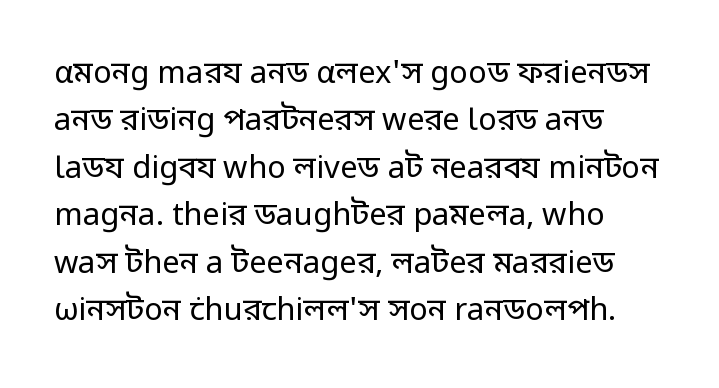
The image shows 31 px regular-weight sans-serif type, upright; set left-aligned, normal line spacing (1.53x), normal letter spacing, not underlined; low stroke contrast and a medium x-height.
